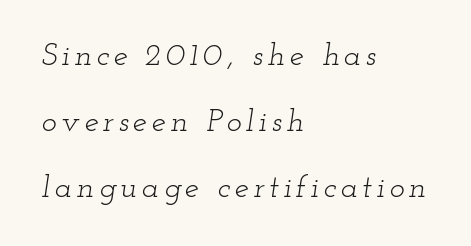
{"serif": "yes", "italic": "yes", "lean": "right", "slant_degrees": 12, "bold": "no", "weight": "light", "width": "wide", "stroke_contrast": "low", "x_height": "small", "monospaced": "no", "underline": "no", "align": "left", "line_spacing": "loose", "line_spacing_ratio": 2.06, "glyph_px": 32}
